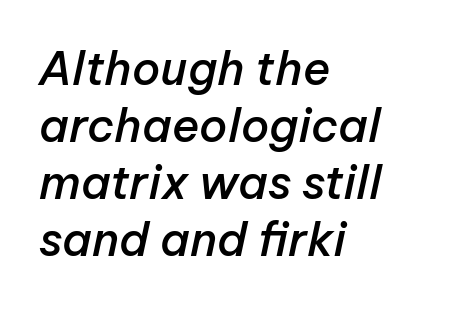
{"italic": "yes", "lean": "right", "slant_degrees": 12, "bold": "semi", "weight": "semibold", "width": "normal", "stroke_contrast": "low", "x_height": "medium", "monospaced": "no", "underline": "no", "align": "left", "line_spacing_ratio": 1.24, "letter_spacing": "normal", "letter_spacing_em": 0.0, "glyph_px": 46}
